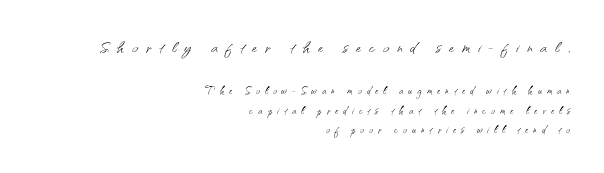
Caption: expanded tracking, letters set apart. In this sample the first text group is rendered at the bigger scale. The gap between lines stays unmarked. Is the stroke heavy? The answer is a plain regular-or-lighter. Caption: multi-line text, flush right, ragged left.
